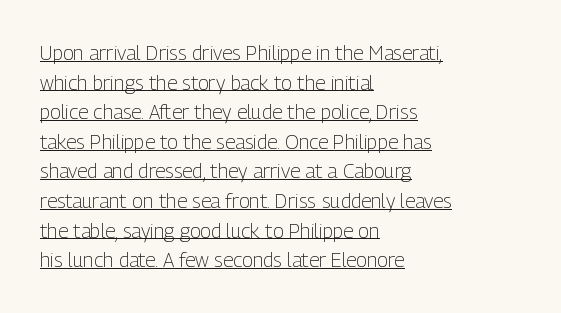
The image shows 20 px text type, upright; set left-aligned, normal line spacing (1.48x), normal letter spacing, underlined.
